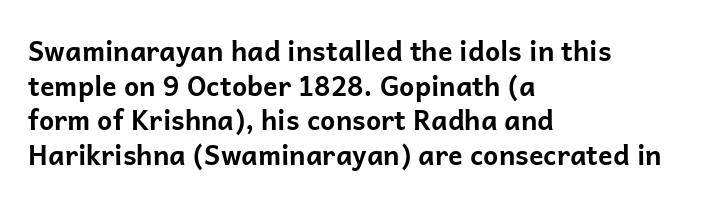
Compared with typical body copy, the letter spacing here is the same. The setting favours the left margin, as ordinary paragraphs usually do. Heft: maximum for text — a bold. Beneath every word, the page is bare. Successive baselines arrive at the customary interval. These lines were composed using upright roman letters.
